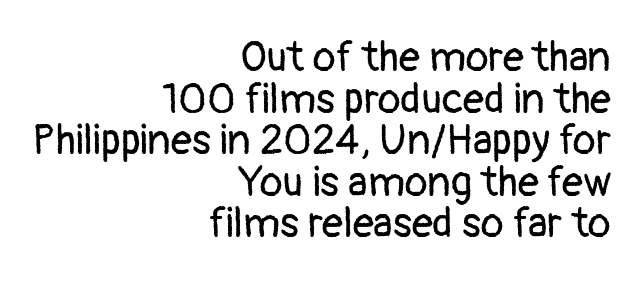
{"serif": "no", "italic": "no", "bold": "no", "weight": "regular", "width": "normal", "stroke_contrast": "low", "x_height": "medium", "monospaced": "no", "underline": "no", "align": "right", "line_spacing": "tight", "line_spacing_ratio": 0.99, "letter_spacing": "normal", "letter_spacing_em": 0.0, "glyph_px": 42}
